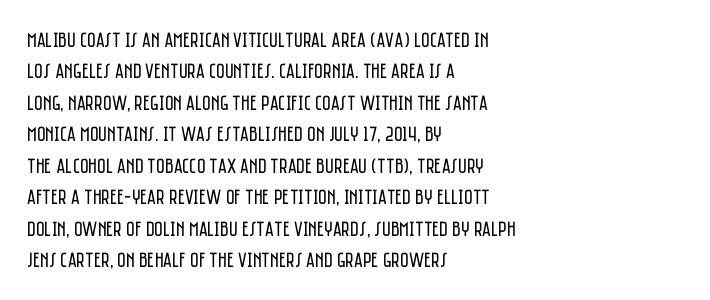
Q: Is the text bold? A: No.
Q: Is the text italic (slanted)? A: No, it is upright.
Q: Is the text underlined? A: No.
Q: How is the paragraph aligned? A: Left-aligned.
Q: Is the spacing between letters normal or unusually wide? A: Normal.
Q: Is the spacing between lines tight, normal or loose? A: Normal.
